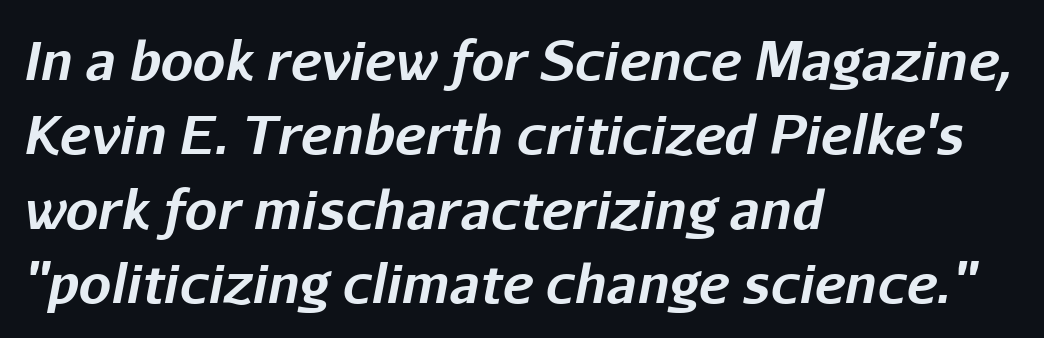
Alignment: flush left. This sample has the flowing, uneven cadence of proportional lettering. Typographic density is high because the face is bold. This sample uses plain, unmodified letter spacing. Lines of text with bare space underneath.
